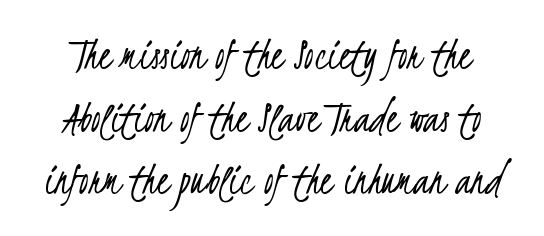
The image shows 47 px light, condensed sans-serif type; set centered, normal line spacing (1.33x), normal letter spacing, not underlined; low stroke contrast and a small x-height.
